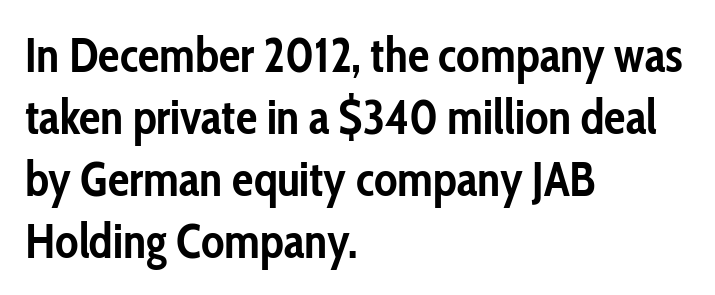
Tracking here is standard; glyphs follow each other at the usual distance. Emphasis by weight is at full strength: bold. Check the space under the baseline: it is left empty. A sans-serif font was chosen for this passage. The letters advance in unequal steps, a hallmark of proportional type.
